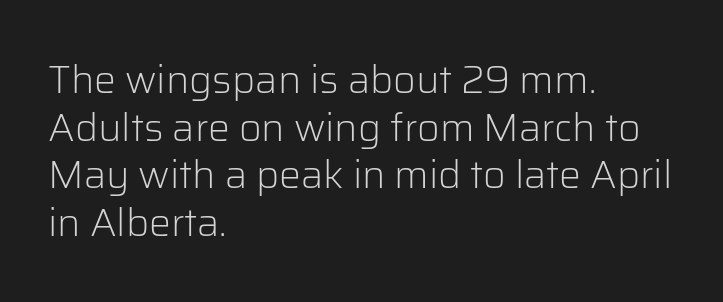
Q: Is the text bold? A: No.
Q: Is the text italic (slanted)? A: No, it is upright.
Q: Is the typeface a serif or a sans-serif typeface? A: Sans-serif.
Q: Is the text underlined? A: No.
Q: How is the paragraph aligned? A: Left-aligned.
Q: Is the spacing between letters normal or unusually wide? A: Normal.
Q: Width (condensed, normal, or wide)? A: Normal.
Q: Stroke contrast? A: Low.
Q: x-height? A: Medium.
Q: Monospaced? A: No.
